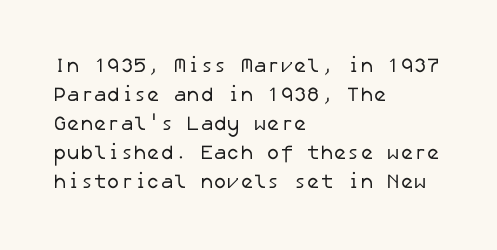
{"bold": "no", "underline": "no", "align": "left", "line_spacing": "normal", "line_spacing_ratio": 1.45, "letter_spacing": "normal", "letter_spacing_em": 0.0, "glyph_px": 20}
